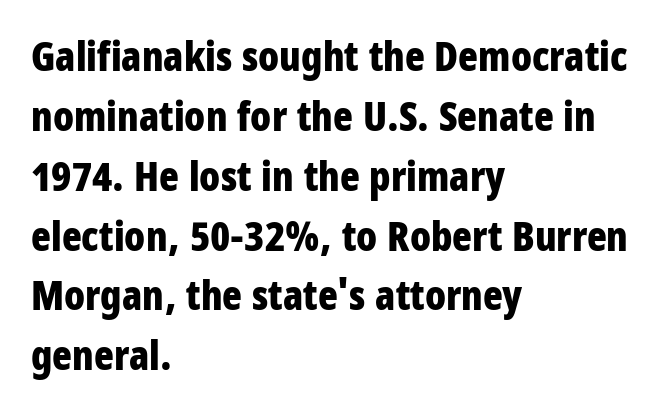
{"serif": "no", "italic": "no", "bold": "yes", "weight": "bold", "width": "condensed", "stroke_contrast": "low", "x_height": "large", "monospaced": "no", "underline": "no", "align": "left", "line_spacing": "normal", "line_spacing_ratio": 1.46, "letter_spacing": "normal", "letter_spacing_em": 0.0, "glyph_px": 41}
